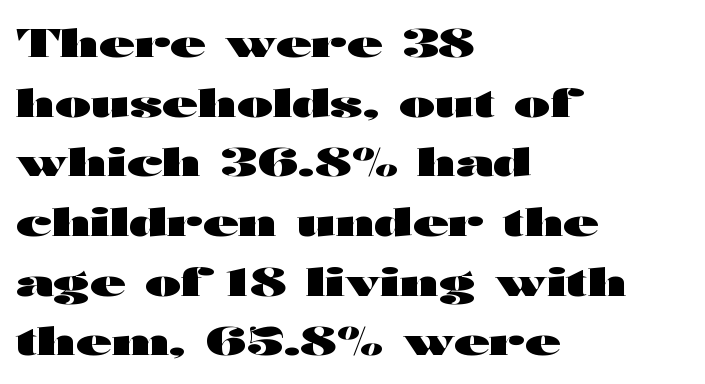
Q: Is the text bold? A: Yes.
Q: Is the text italic (slanted)? A: No, it is upright.
Q: Is the typeface a serif or a sans-serif typeface? A: Serif.
Q: Is the text underlined? A: No.
Q: How is the paragraph aligned? A: Left-aligned.
Q: Is the spacing between letters normal or unusually wide? A: Normal.
Q: Is the spacing between lines tight, normal or loose? A: Normal.
Q: Width (condensed, normal, or wide)? A: Wide.
Q: Stroke contrast? A: High.
Q: x-height? A: Medium.
Q: Monospaced? A: No.
